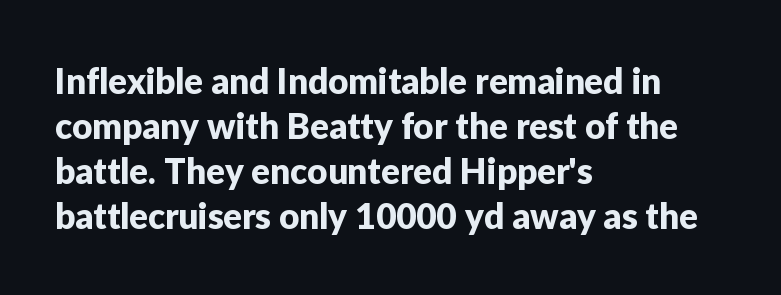
{"serif": "no", "italic": "no", "width": "normal", "stroke_contrast": "low", "x_height": "medium", "monospaced": "no", "underline": "no", "align": "left", "line_spacing": "normal", "line_spacing_ratio": 1.29, "letter_spacing": "normal", "letter_spacing_em": 0.0, "glyph_px": 35}
